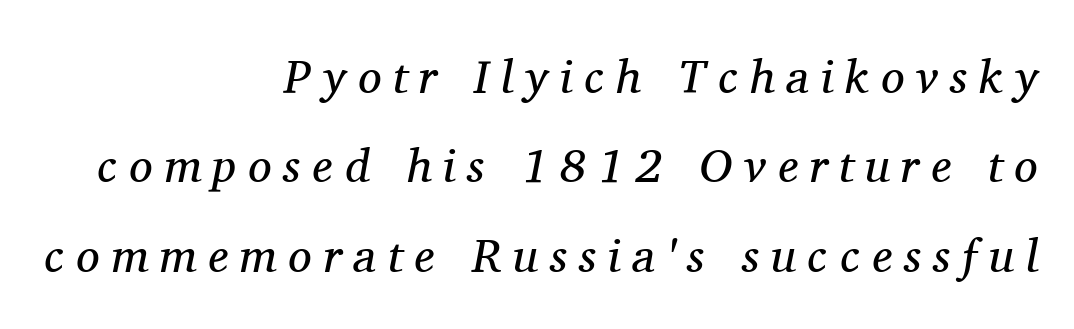
Q: Is the text bold? A: No.
Q: Is the text italic (slanted)? A: Yes, it leans right by about 11 degrees.
Q: Is the typeface a serif or a sans-serif typeface? A: Serif.
Q: Is the text underlined? A: No.
Q: How is the paragraph aligned? A: Right-aligned.
Q: Is the spacing between letters normal or unusually wide? A: Unusually wide.
Q: Is the spacing between lines tight, normal or loose? A: Loose.
Q: Width (condensed, normal, or wide)? A: Normal.
Q: Stroke contrast? A: Medium.
Q: x-height? A: Medium.
Q: Monospaced? A: No.
